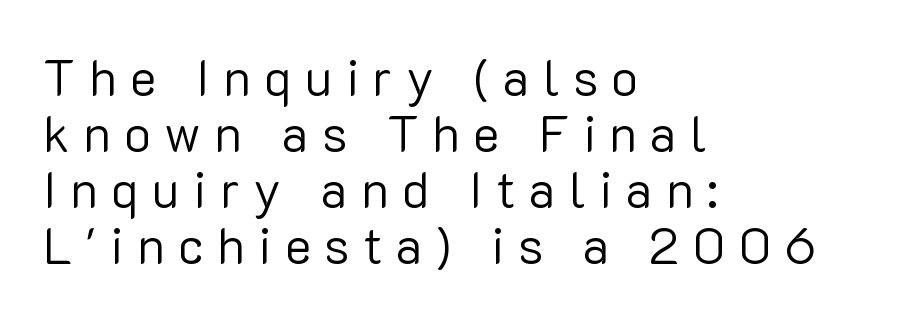
{"serif": "no", "italic": "no", "bold": "no", "weight": "regular", "width": "normal", "stroke_contrast": "low", "x_height": "medium", "monospaced": "no", "underline": "no", "align": "left", "line_spacing": "tight", "line_spacing_ratio": 1.12, "letter_spacing": "wide", "letter_spacing_em": 0.27, "glyph_px": 50}
